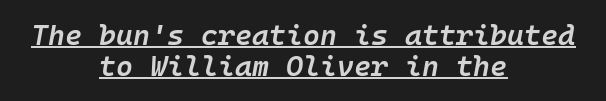
Q: Is the text bold? A: Semi-bold.
Q: Is the text italic (slanted)? A: Yes, it leans right by about 10 degrees.
Q: Is the text underlined? A: Yes.
Q: How is the paragraph aligned? A: Centered.
Q: Is the spacing between letters normal or unusually wide? A: Normal.
Q: Is the spacing between lines tight, normal or loose? A: Tight.
Q: Width (condensed, normal, or wide)? A: Normal.
Q: Stroke contrast? A: Low.
Q: x-height? A: Medium.
Q: Monospaced? A: Yes.
